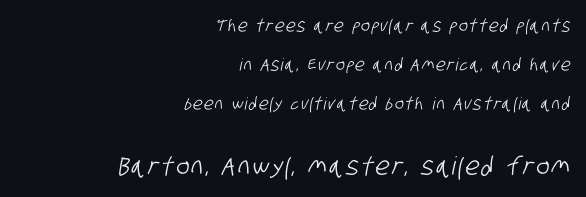
Q: Is the text underlined? A: No.
Q: How is the paragraph aligned? A: Right-aligned.
Q: Is the spacing between lines tight, normal or loose? A: Loose.
Q: Which block of text is set in a larger size, the first (top) or the second (bottom)? A: The second (bottom) one.
